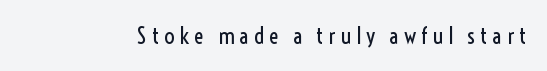
It's the straight-up-and-down kind of type. No extra ink here — the face is not bold. Descender tails drop into unmarked territory. Short note: letters widely spaced.
